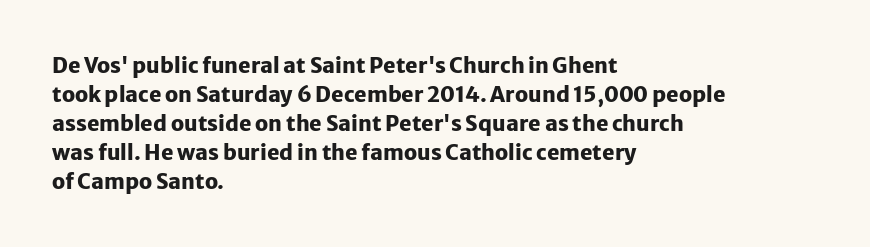
Q: Is the text bold? A: Yes.
Q: Is the text italic (slanted)? A: No, it is upright.
Q: Is the text underlined? A: No.
Q: How is the paragraph aligned? A: Left-aligned.
Q: Is the spacing between letters normal or unusually wide? A: Normal.
Q: Is the spacing between lines tight, normal or loose? A: Normal.
